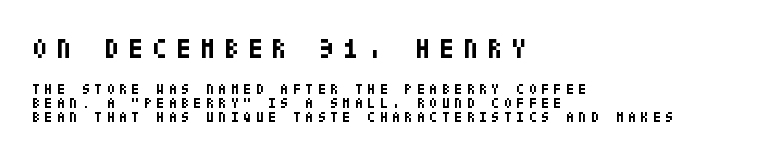
{"italic": "no", "bold": "yes", "underline": "no", "align": "left", "line_spacing": "tight", "line_spacing_ratio": 0.99, "letter_spacing": "wide", "letter_spacing_em": 0.34, "larger_block": "first", "size_ratio": 1.93, "glyph_px": 27}
